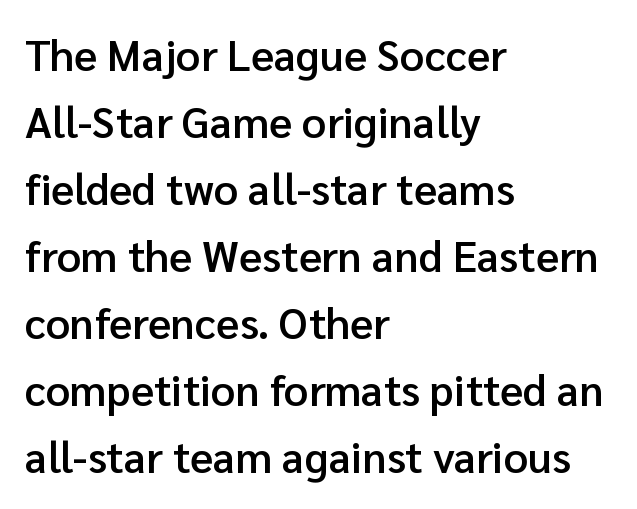
Q: Is the text bold? A: Semi-bold.
Q: Is the text italic (slanted)? A: No, it is upright.
Q: Is the typeface a serif or a sans-serif typeface? A: Sans-serif.
Q: Is the text underlined? A: No.
Q: How is the paragraph aligned? A: Left-aligned.
Q: Is the spacing between letters normal or unusually wide? A: Normal.
Q: Is the spacing between lines tight, normal or loose? A: Normal.
Q: Width (condensed, normal, or wide)? A: Normal.
Q: Stroke contrast? A: Low.
Q: x-height? A: Medium.
Q: Monospaced? A: No.
